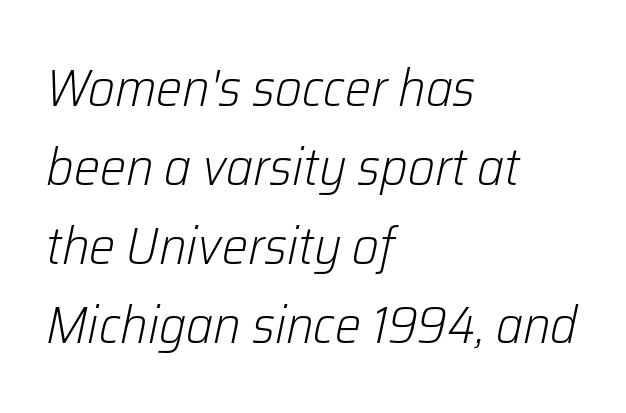
{"italic": "yes", "lean": "right", "slant_degrees": 12, "bold": "no", "weight": "light", "width": "normal", "stroke_contrast": "low", "x_height": "medium", "monospaced": "no", "underline": "no", "align": "left", "line_spacing": "normal", "line_spacing_ratio": 1.52, "letter_spacing": "normal", "letter_spacing_em": 0.0, "glyph_px": 52}
